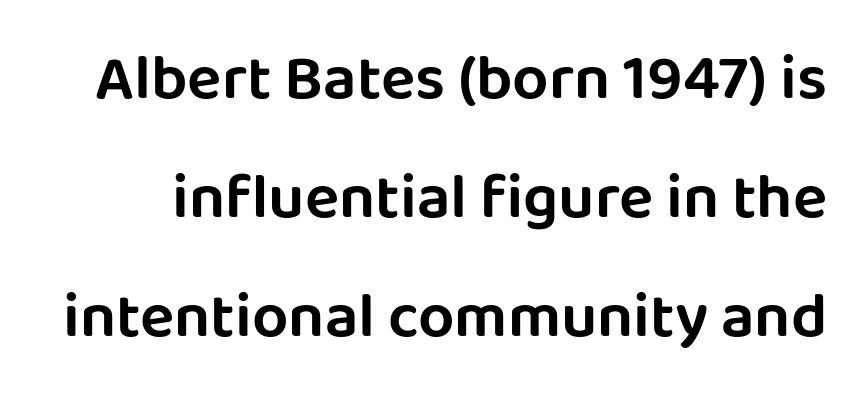
Q: Is the text italic (slanted)? A: No, it is upright.
Q: Is the typeface a serif or a sans-serif typeface? A: Sans-serif.
Q: Is the text underlined? A: No.
Q: Is the spacing between letters normal or unusually wide? A: Normal.
Q: Width (condensed, normal, or wide)? A: Normal.
Q: Stroke contrast? A: Low.
Q: x-height? A: Large.
Q: Monospaced? A: No.
